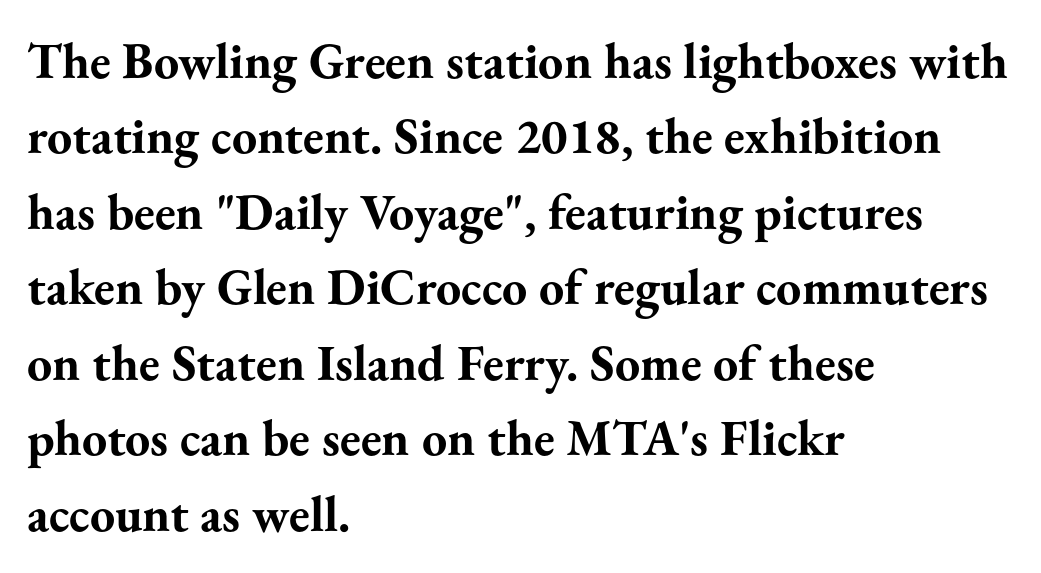
{"serif": "yes", "italic": "no", "bold": "yes", "weight": "bold", "width": "normal", "stroke_contrast": "medium", "x_height": "small", "monospaced": "no", "underline": "no", "align": "left", "line_spacing": "normal", "line_spacing_ratio": 1.51, "letter_spacing": "normal", "letter_spacing_em": 0.0, "glyph_px": 50}
